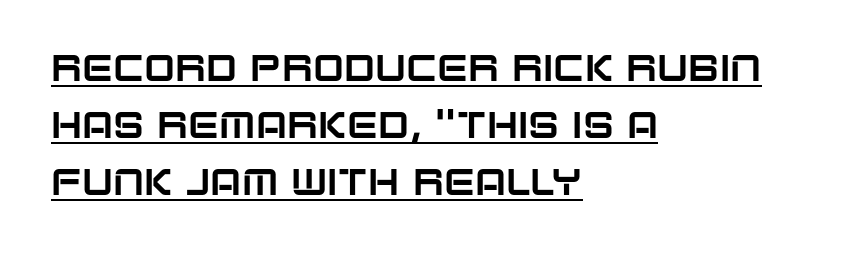
Each letter keeps its own natural width here, so spacing adapts to shape. Glyph-to-glyph distance matches everyday printed text. The designer went with a sans here, leaving each stem footless. Typeset ragged right — the left edge is the straight one. Beneath each row of characters lies a ruled line. You can tell it's not italic because the verticals are truly vertical.
